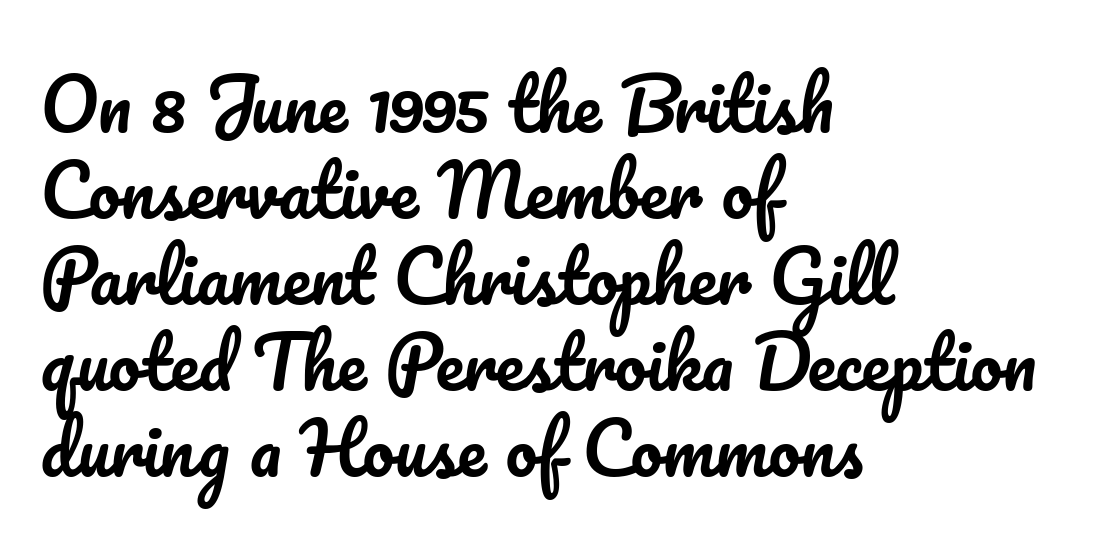
The image shows 71 px text type; set left-aligned, line spacing 1.21x, normal letter spacing, not underlined; low stroke contrast and a small x-height.
